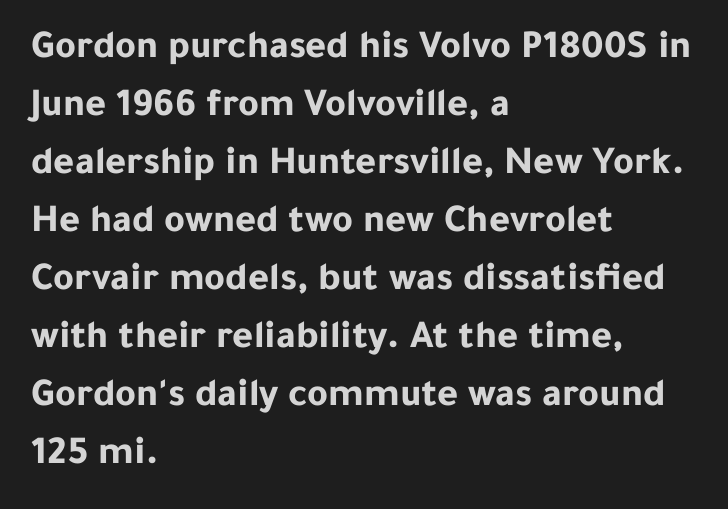
Strong, thick strokes mark this as bold type. A classic flush-left, rag-right setting is used for this passage. Anything drawn beneath the words? Only blank space. The rendering uses a moderate line-height, typical for paragraphs. Stroke terminals: plain, sans-serif.
